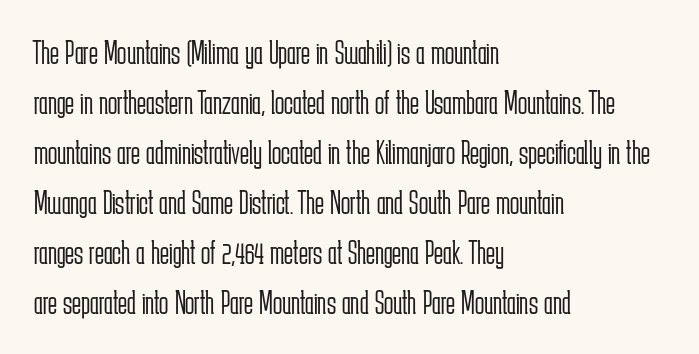
The image shows 34 px light, condensed sans-serif type, upright; set left-aligned, normal line spacing (1.47x), normal letter spacing, not underlined; low stroke contrast and a medium x-height.
